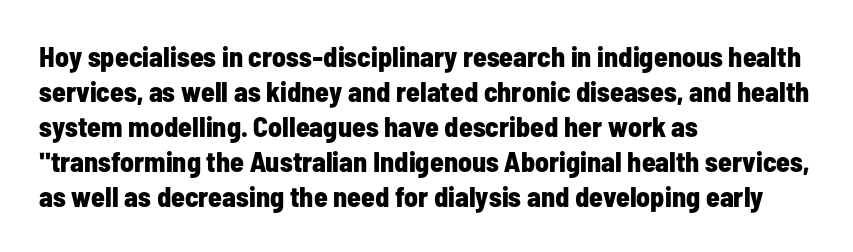
Q: Is the text bold? A: Yes.
Q: Is the text italic (slanted)? A: No, it is upright.
Q: Is the typeface a serif or a sans-serif typeface? A: Sans-serif.
Q: Is the text underlined? A: No.
Q: How is the paragraph aligned? A: Left-aligned.
Q: Is the spacing between letters normal or unusually wide? A: Normal.
Q: Is the spacing between lines tight, normal or loose? A: Normal.
Q: Width (condensed, normal, or wide)? A: Condensed.
Q: Stroke contrast? A: Low.
Q: x-height? A: Medium.
Q: Monospaced? A: No.
